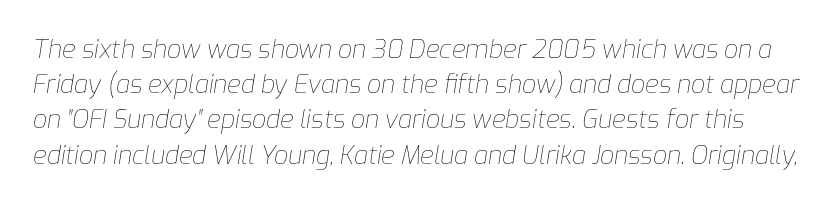
Q: Is the text bold? A: No.
Q: Is the text italic (slanted)? A: Yes, it leans right by about 9 degrees.
Q: Is the text underlined? A: No.
Q: Is the spacing between letters normal or unusually wide? A: Normal.
Q: Is the spacing between lines tight, normal or loose? A: Normal.
